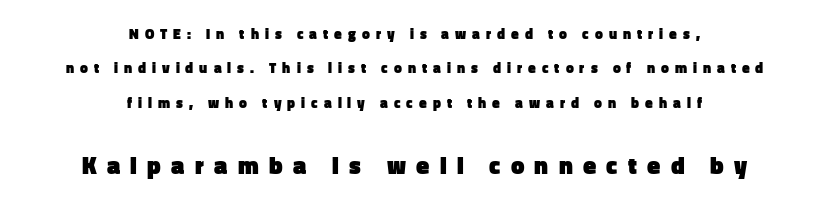
{"italic": "no", "bold": "yes", "underline": "no", "align": "center", "line_spacing": "loose", "line_spacing_ratio": 2.45, "letter_spacing": "wide", "letter_spacing_em": 0.43, "larger_block": "second", "size_ratio": 1.71, "glyph_px": 24}
